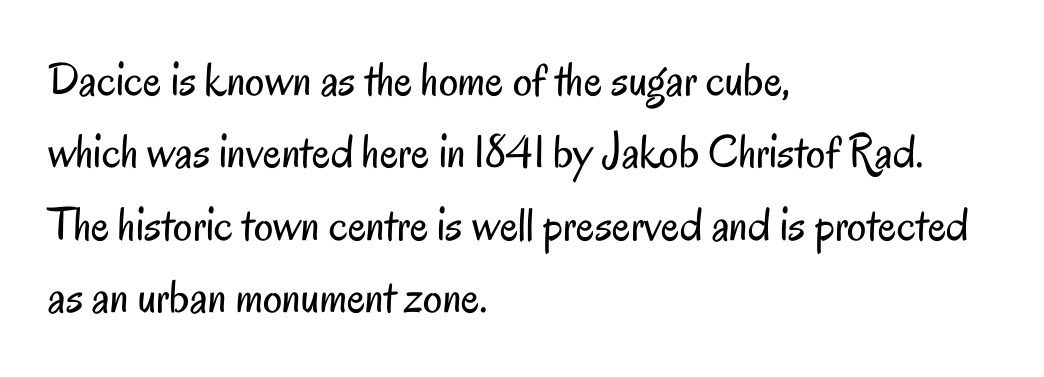
Q: Is the text bold? A: No.
Q: Is the text italic (slanted)? A: No, it is upright.
Q: Is the typeface a serif or a sans-serif typeface? A: Sans-serif.
Q: Is the text underlined? A: No.
Q: How is the paragraph aligned? A: Left-aligned.
Q: Is the spacing between letters normal or unusually wide? A: Normal.
Q: Is the spacing between lines tight, normal or loose? A: Normal.
Q: Width (condensed, normal, or wide)? A: Condensed.
Q: Stroke contrast? A: Low.
Q: x-height? A: Small.
Q: Monospaced? A: No.
